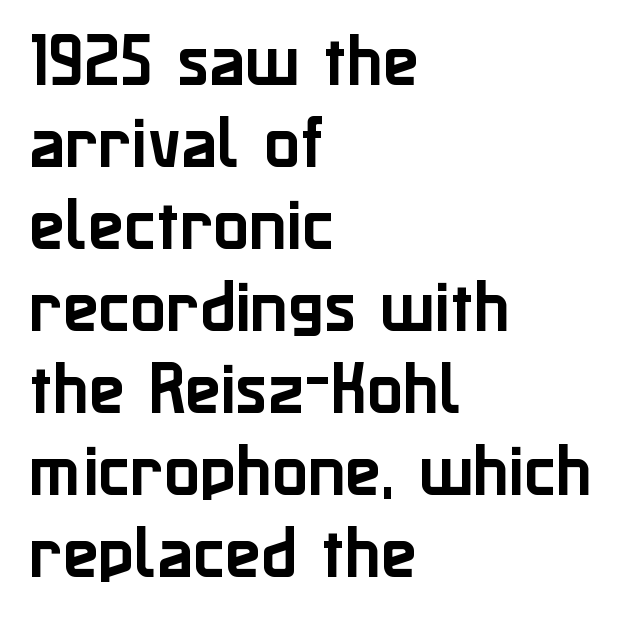
Q: Is the text italic (slanted)? A: No, it is upright.
Q: Is the typeface a serif or a sans-serif typeface? A: Sans-serif.
Q: Is the text underlined? A: No.
Q: How is the paragraph aligned? A: Left-aligned.
Q: Is the spacing between letters normal or unusually wide? A: Normal.
Q: Is the spacing between lines tight, normal or loose? A: Normal.
Q: Width (condensed, normal, or wide)? A: Normal.
Q: Stroke contrast? A: Low.
Q: x-height? A: Medium.
Q: Monospaced? A: No.
